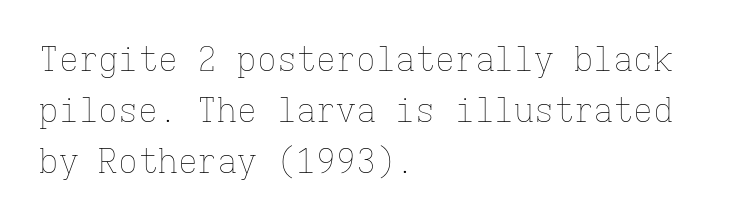
This sample uses an upright cut, with every glyph sitting square on the baseline. All the whitespace from short lines collects on the right. Type without underlining. Stroke thickness stays within the range of a standard reading face or lighter. This sample has the even, mechanical cadence of fixed-width lettering. Regular leading.
